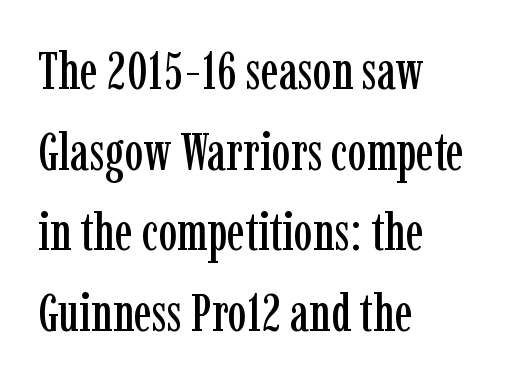
The lines are quadded left. Honestly, the row spacing looks completely unremarkable. Spacing verdict: proportional, widths tailored to each character. Characters follow at the spacing the type designer built in. Every stem runs plumb, perpendicular to the baseline. The strip under each line holds only bare page.
